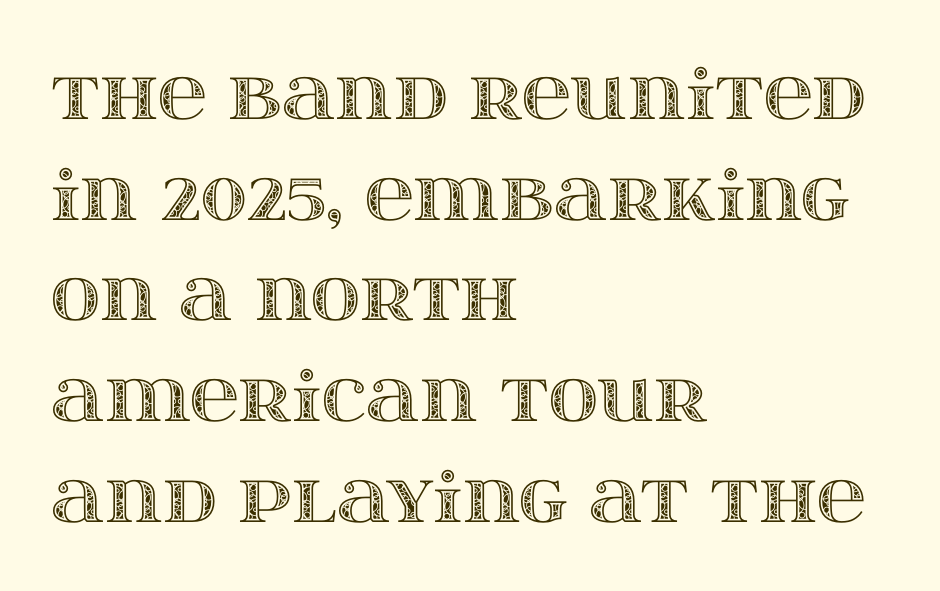
Q: Is the text italic (slanted)? A: No, it is upright.
Q: Is the text underlined? A: No.
Q: How is the paragraph aligned? A: Left-aligned.
Q: Is the spacing between letters normal or unusually wide? A: Normal.
Q: Is the spacing between lines tight, normal or loose? A: Normal.
Q: Width (condensed, normal, or wide)? A: Wide.
Q: x-height? A: Large.
Q: Monospaced? A: No.
